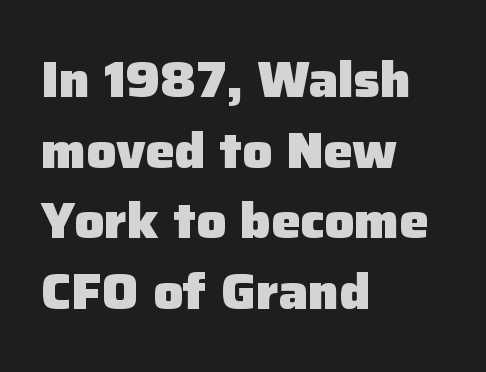
The image shows 49 px heavy sans-serif type, upright; set left-aligned, normal line spacing (1.44x), normal letter spacing, not underlined; low stroke contrast and a medium x-height.
